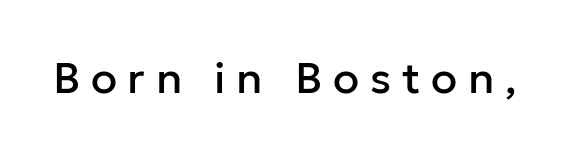
Q: Is the text italic (slanted)? A: No, it is upright.
Q: Is the typeface a serif or a sans-serif typeface? A: Sans-serif.
Q: Is the text underlined? A: No.
Q: Is the spacing between letters normal or unusually wide? A: Unusually wide.
Q: Width (condensed, normal, or wide)? A: Normal.
Q: Stroke contrast? A: Low.
Q: x-height? A: Medium.
Q: Monospaced? A: No.
